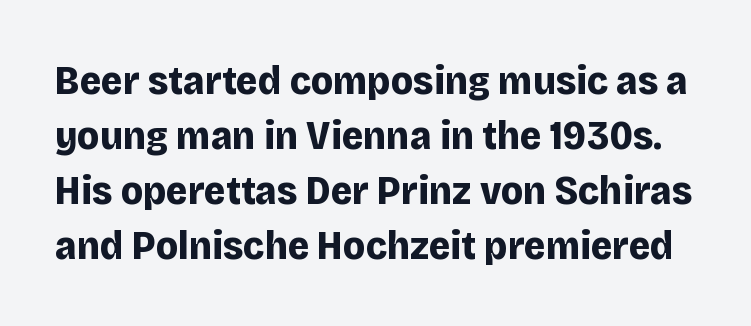
The image shows 41 px bold sans-serif type, upright; set normal line spacing (1.34x), normal letter spacing, not underlined; low stroke contrast and a large x-height.
